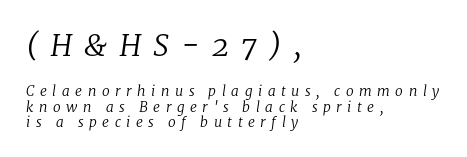
The image shows 30 px regular-weight serif type, italic (leaning right); set left-aligned, tight line spacing (1.08x), unusually wide letter spacing (+0.39 em), not underlined; the first (top) block is 2.14x larger; low stroke contrast and a medium x-height.
